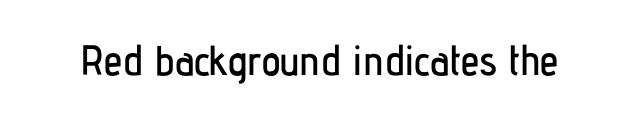
Plain, unruled lines of type. A typesetter would call this proportional, since set widths differ per character. Font category for this specimen: sans-serif. It's the straight-up-and-down kind of type. You could call the tracking neutral — neither tight nor loose.
